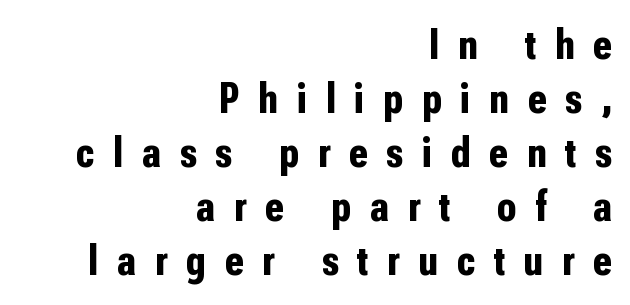
The face used here has the dense, thick strokes of a bold. You can tell it's not italic because the verticals are truly vertical. A typesetter would call this proportional, since set widths differ per character. Caption: multi-line text, flush right, ragged left. Type style note: lacks serifs. Decoration check: the copy has no underline.
